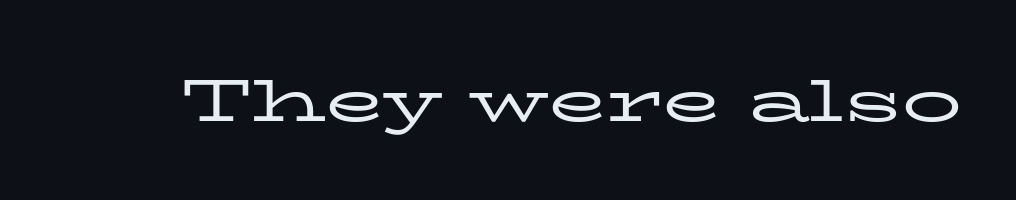
The string is rendered with underlining switched off. Each letter keeps its own natural width here, so spacing adapts to shape. No letter is thick-stroked: the sample isn't bold. Italic? Not at all — the glyphs are vertical. Yep, those are serifs on the letters. Tracking value appears to be zero — textbook default spacing.
